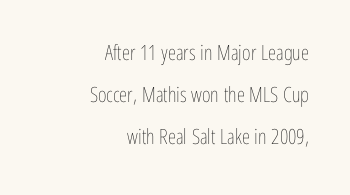
The image shows 21 px text type, upright; set right-aligned, loose line spacing (2.01x), normal letter spacing, not underlined.
